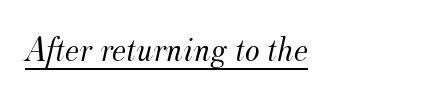
The passage shown is typed in a proportional face where columns would drift. Stem width sits at or under what a default text font uses. Compared with typical body copy, the letter spacing here is the same. This rendering employs a face with finishing strokes, i.e., a serif.
